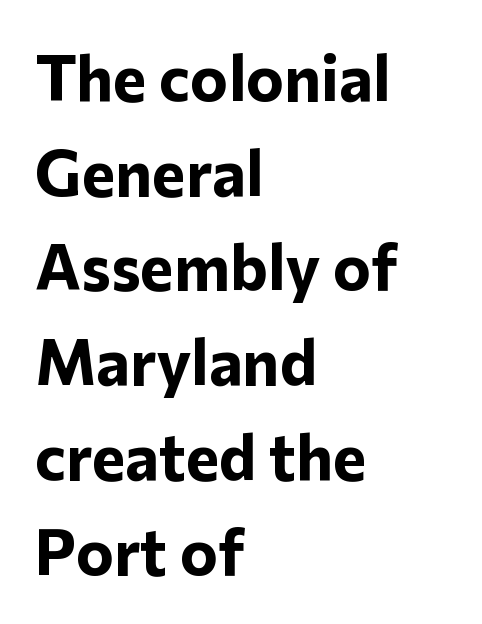
Is this a sans? Yes — the strokes have no serifs. Is the letter spacing exaggerated? No — it looks like the ordinary default. A typesetter would call this leading conventional body-copy spacing. Chunky letters — that's bold for sure. Note the varied advance widths — an 'i' is clearly narrower than an 'm'.
